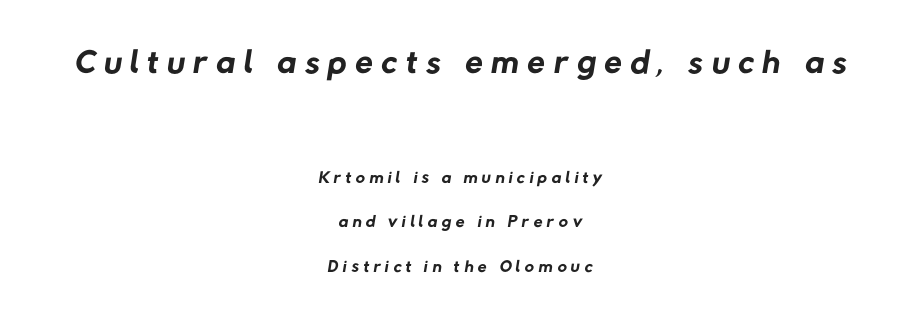
Q: Is the text bold? A: No.
Q: Is the typeface a serif or a sans-serif typeface? A: Sans-serif.
Q: Is the text underlined? A: No.
Q: How is the paragraph aligned? A: Centered.
Q: Which block of text is set in a larger size, the first (top) or the second (bottom)? A: The first (top) one.
Q: Width (condensed, normal, or wide)? A: Normal.
Q: Stroke contrast? A: Low.
Q: x-height? A: Medium.
Q: Monospaced? A: No.
